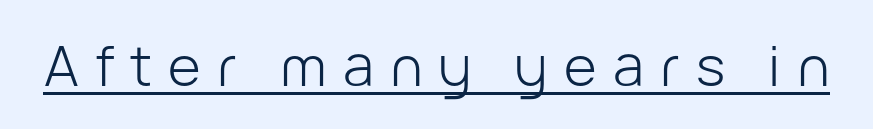
{"serif": "no", "italic": "no", "bold": "no", "weight": "light", "width": "normal", "stroke_contrast": "low", "x_height": "medium", "monospaced": "no", "underline": "yes", "letter_spacing": "wide", "letter_spacing_em": 0.29, "glyph_px": 56}
